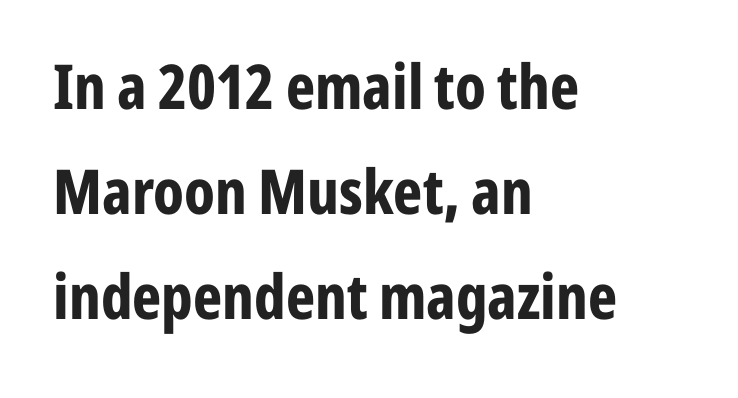
{"serif": "no", "italic": "no", "bold": "yes", "weight": "bold", "width": "condensed", "stroke_contrast": "low", "x_height": "medium", "monospaced": "no", "underline": "no", "align": "left", "line_spacing": "normal", "line_spacing_ratio": 1.69, "letter_spacing": "normal", "letter_spacing_em": 0.0, "glyph_px": 62}
